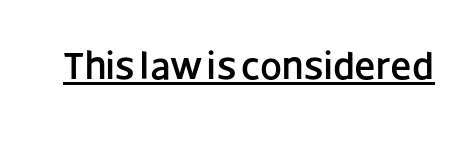
Like a heading marked for emphasis, these lines bear an underscore. Standard letterfit; no display-style spreading of the glyphs. The type family on display is of the sans-serif kind. Quick note: not italic, upright. The rendering uses natural spacing where letterforms have individual widths.
